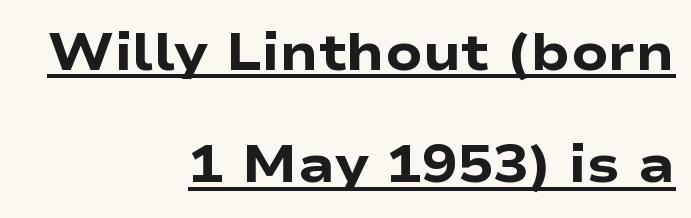
{"serif": "no", "italic": "no", "bold": "yes", "weight": "heavy", "width": "wide", "stroke_contrast": "low", "x_height": "medium", "monospaced": "no", "underline": "yes", "align": "right", "line_spacing": "loose", "line_spacing_ratio": 2.12, "letter_spacing": "normal", "letter_spacing_em": 0.0, "glyph_px": 53}
